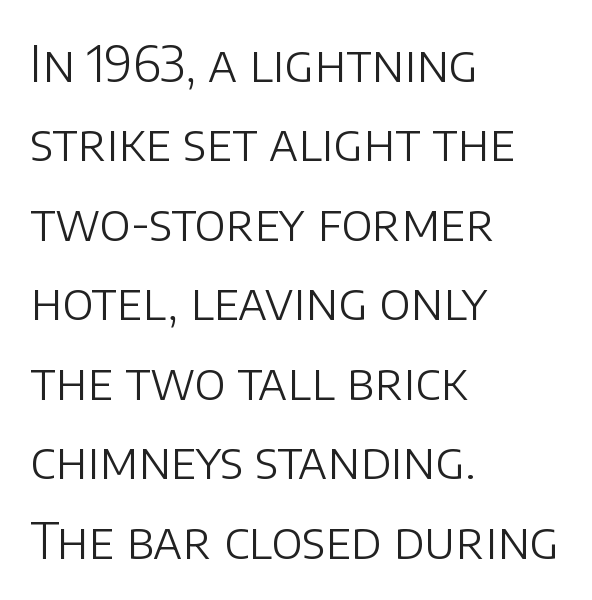
Q: Is the text bold? A: No.
Q: Is the text italic (slanted)? A: No, it is upright.
Q: Is the typeface a serif or a sans-serif typeface? A: Sans-serif.
Q: Is the text underlined? A: No.
Q: How is the paragraph aligned? A: Left-aligned.
Q: Is the spacing between letters normal or unusually wide? A: Normal.
Q: Is the spacing between lines tight, normal or loose? A: Normal.
Q: Width (condensed, normal, or wide)? A: Normal.
Q: Stroke contrast? A: Low.
Q: x-height? A: Large.
Q: Monospaced? A: No.
